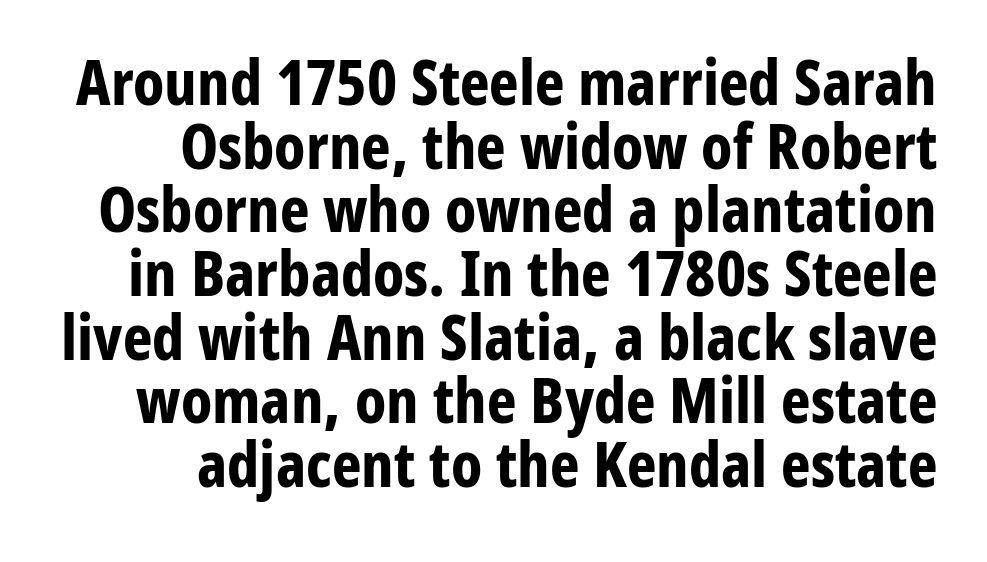
{"serif": "no", "italic": "no", "bold": "yes", "weight": "bold", "width": "condensed", "stroke_contrast": "low", "x_height": "medium", "monospaced": "no", "underline": "no", "line_spacing": "tight", "line_spacing_ratio": 1.01, "letter_spacing": "normal", "letter_spacing_em": 0.0, "glyph_px": 63}
